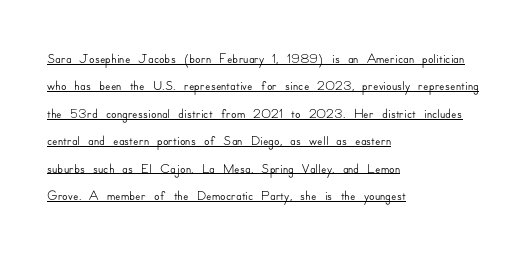
The string is rendered with underlining switched on. This sample keeps an unexceptional amount of space between lines. Inter-character spacing is left at the font's built-in metrics. Every character sits straight up, as roman type does. Every row of glyphs begins at an identical x-position on the left.
